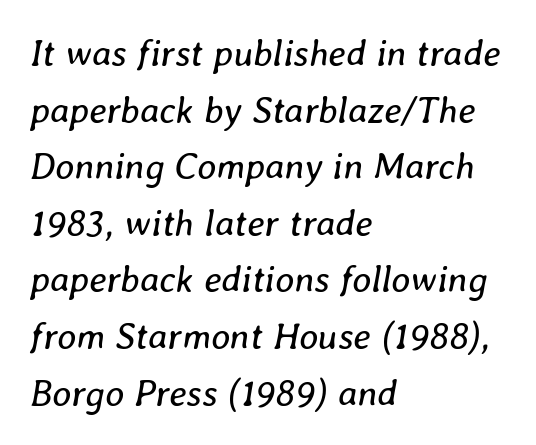
{"italic": "yes", "lean": "right", "slant_degrees": 8, "bold": "no", "weight": "regular", "width": "normal", "stroke_contrast": "low", "x_height": "medium", "monospaced": "no", "underline": "no", "align": "left", "line_spacing": "normal", "line_spacing_ratio": 1.53, "letter_spacing": "normal", "letter_spacing_em": 0.0, "glyph_px": 37}
